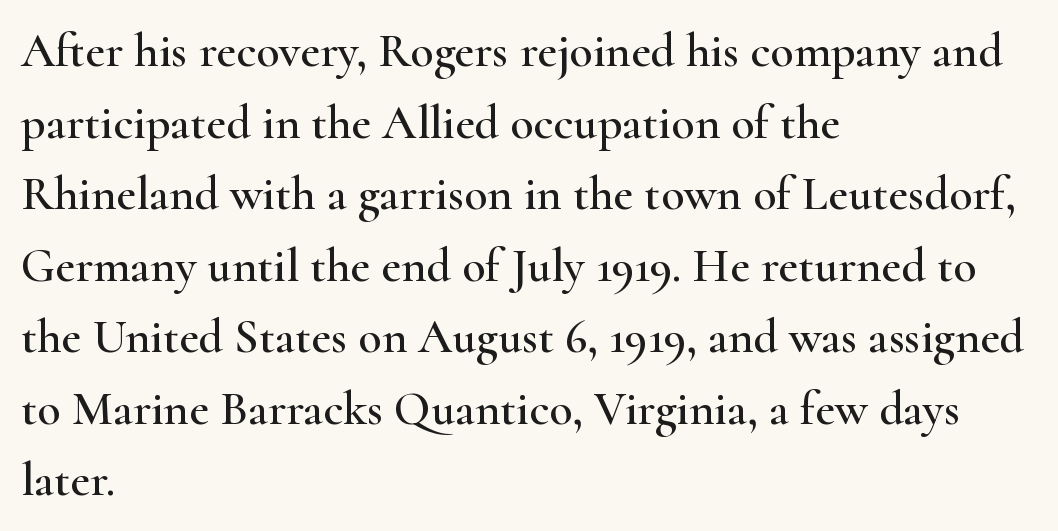
{"serif": "yes", "italic": "no", "width": "wide", "stroke_contrast": "high", "x_height": "small", "monospaced": "no", "underline": "no", "align": "left", "line_spacing": "normal", "line_spacing_ratio": 1.49, "letter_spacing": "normal", "letter_spacing_em": 0.0, "glyph_px": 48}
